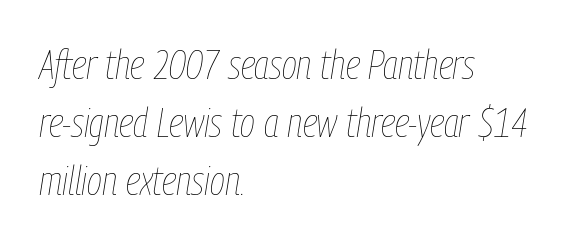
Underline: absent. Note the varied advance widths — an 'i' is clearly narrower than an 'm'. The rag falls on the right side of this text block. A light-to-regular cut is what we see here. Does the lettering tilt? It does — this is italic. Letter spacing: default.
